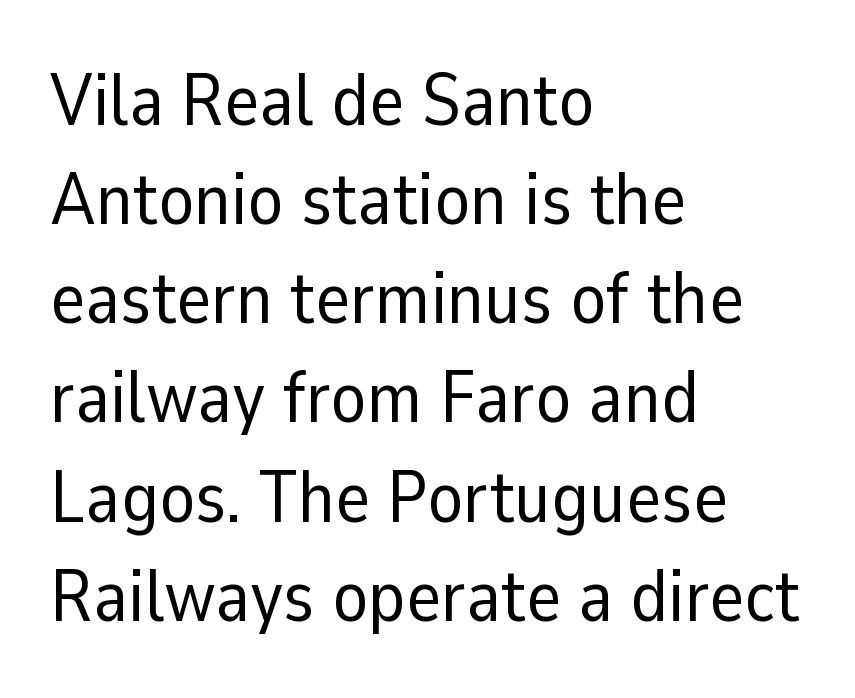
{"serif": "no", "italic": "no", "bold": "no", "weight": "regular", "width": "normal", "stroke_contrast": "low", "x_height": "medium", "monospaced": "no", "underline": "no", "align": "left", "line_spacing": "normal", "line_spacing_ratio": 1.34, "letter_spacing": "normal", "letter_spacing_em": 0.0, "glyph_px": 74}
